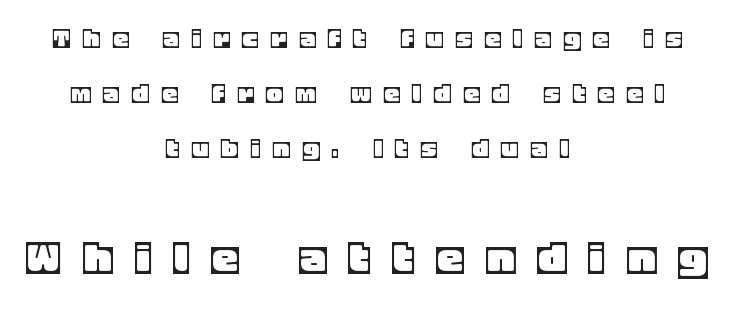
Q: Is the text italic (slanted)? A: No, it is upright.
Q: Is the text underlined? A: No.
Q: How is the paragraph aligned? A: Centered.
Q: Is the spacing between letters normal or unusually wide? A: Unusually wide.
Q: Which block of text is set in a larger size, the first (top) or the second (bottom)? A: The second (bottom) one.
Q: Width (condensed, normal, or wide)? A: Normal.
Q: x-height? A: Large.
Q: Monospaced? A: No.
